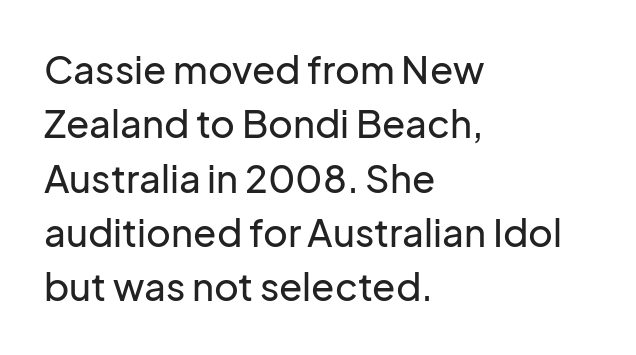
The image shows 38 px sans-serif type, upright; set left-aligned, normal line spacing (1.43x), normal letter spacing, not underlined; low stroke contrast and a medium x-height.
